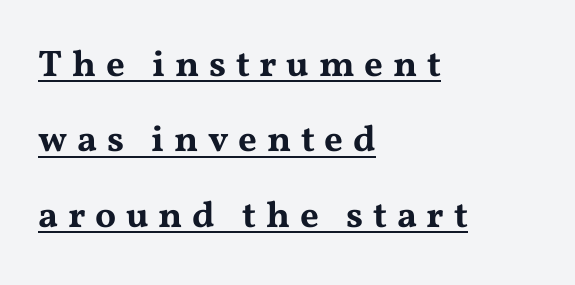
The image shows 37 px wide serif type, upright; set left-aligned, loose line spacing (2.04x), unusually wide letter spacing (+0.26 em), underlined; medium stroke contrast and a medium x-height.
